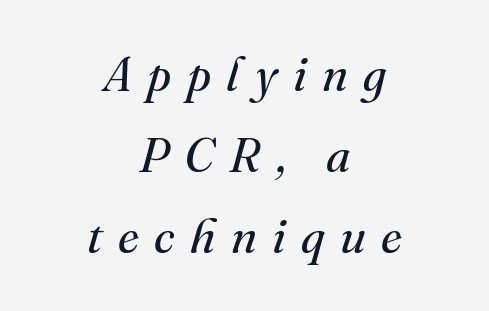
The image shows 48 px regular-weight serif type, italic (leaning right); set centered, normal line spacing (1.69x), unusually wide letter spacing (+0.32 em), not underlined; medium stroke contrast and a small x-height.
